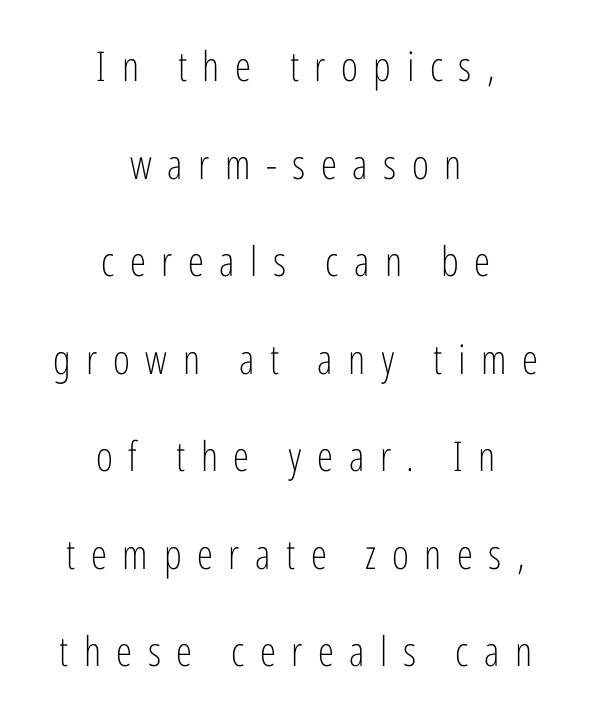
Q: Is the text bold? A: No.
Q: Is the text italic (slanted)? A: No, it is upright.
Q: Is the typeface a serif or a sans-serif typeface? A: Sans-serif.
Q: Is the text underlined? A: No.
Q: How is the paragraph aligned? A: Centered.
Q: Is the spacing between letters normal or unusually wide? A: Unusually wide.
Q: Is the spacing between lines tight, normal or loose? A: Loose.
Q: Width (condensed, normal, or wide)? A: Condensed.
Q: Stroke contrast? A: Low.
Q: x-height? A: Medium.
Q: Monospaced? A: No.
